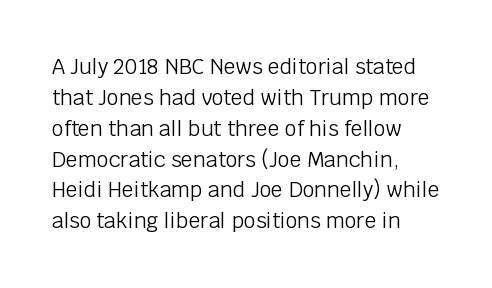
{"italic": "no", "bold": "no", "underline": "no", "align": "left", "line_spacing": "normal", "line_spacing_ratio": 1.47, "letter_spacing": "normal", "letter_spacing_em": 0.0, "glyph_px": 21}
